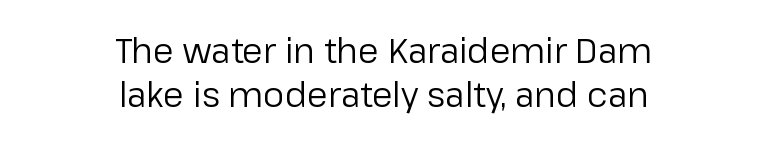
Is the letter spacing exaggerated? No — it looks like the ordinary default. The letters advance in unequal steps, a hallmark of proportional type. How would I describe the line gaps? Plain and ordinary. A typesetter would mark this as roman, not italic.
